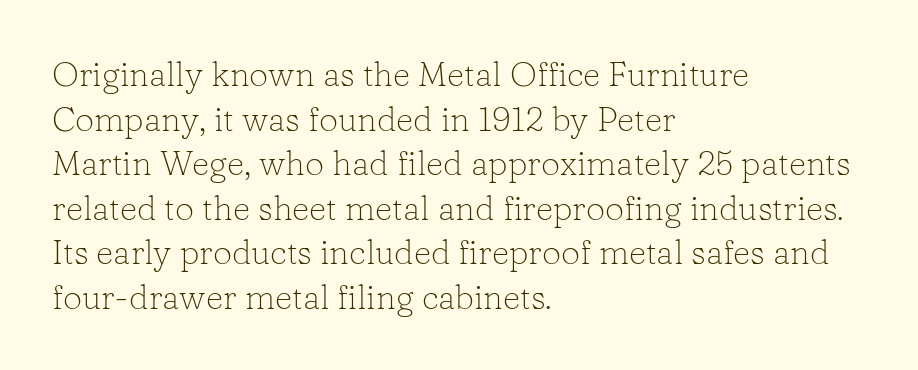
Q: Is the text bold? A: No.
Q: Is the text italic (slanted)? A: No, it is upright.
Q: Is the typeface a serif or a sans-serif typeface? A: Serif.
Q: Is the text underlined? A: No.
Q: How is the paragraph aligned? A: Left-aligned.
Q: Is the spacing between letters normal or unusually wide? A: Normal.
Q: Is the spacing between lines tight, normal or loose? A: Normal.
Q: Width (condensed, normal, or wide)? A: Normal.
Q: Stroke contrast? A: Low.
Q: x-height? A: Medium.
Q: Monospaced? A: No.
